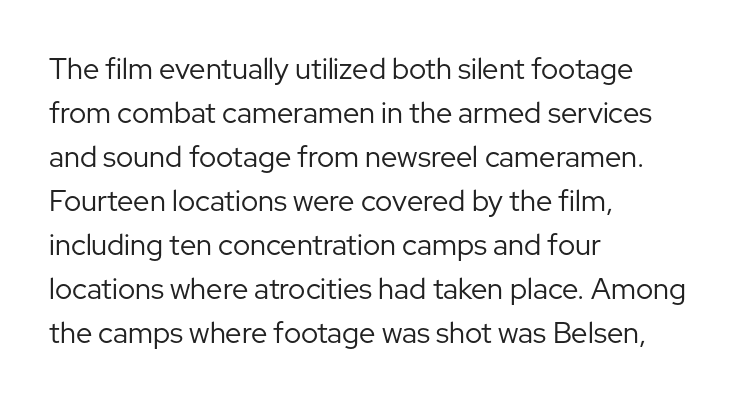
{"serif": "no", "italic": "no", "bold": "no", "weight": "regular", "width": "normal", "stroke_contrast": "low", "x_height": "medium", "monospaced": "no", "underline": "no", "align": "left", "line_spacing": "normal", "line_spacing_ratio": 1.52, "letter_spacing": "normal", "letter_spacing_em": 0.0, "glyph_px": 29}
